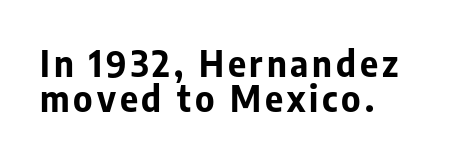
These words are printed bold, with thick strokes throughout. This sample is left-justified, so line endings fall wherever the words run out. Look at the bottom of the vertical strokes: they stop flat, with no serifs. If you drew a line through each stem, it would be perfectly vertical. Descenders hang freely into open space. Think of a printed novel: that variable character pitch is what you see here.
